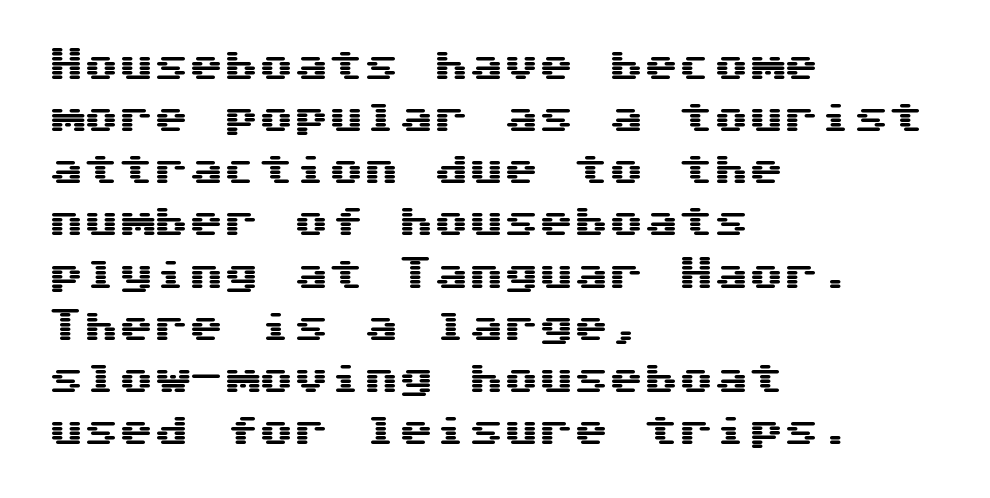
The image shows 35 px wide sans-serif type, upright, monospaced; set left-aligned, normal line spacing (1.49x), normal letter spacing, not underlined; medium stroke contrast and a medium x-height.
